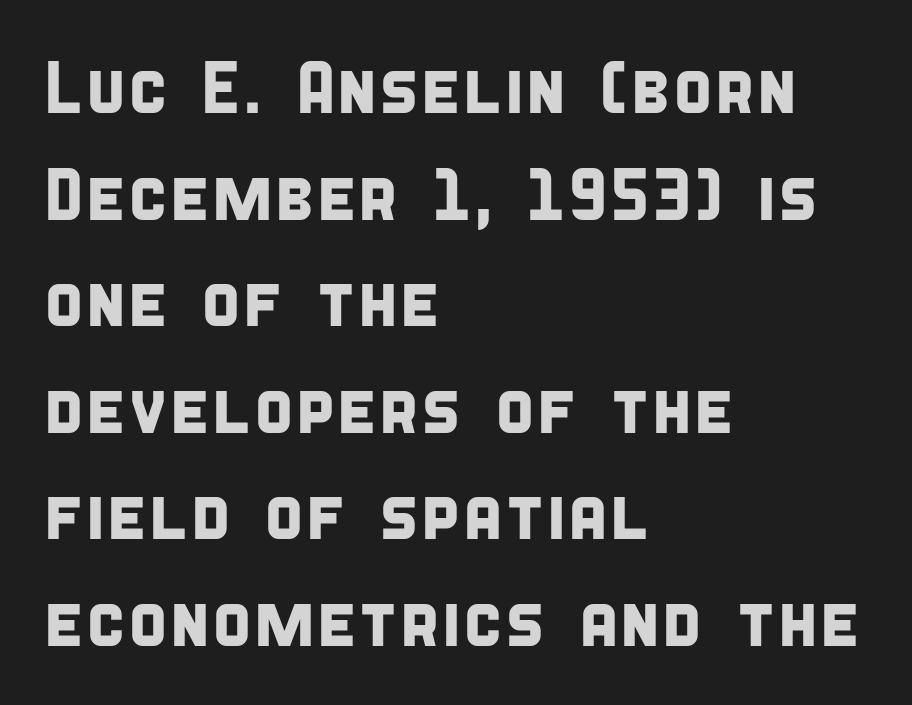
The image shows 74 px condensed sans-serif type; set left-aligned, normal line spacing (1.44x), normal letter spacing, not underlined; low stroke contrast and a large x-height.
